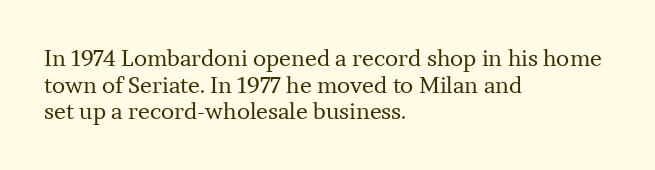
Q: Is the text bold? A: No.
Q: Is the text italic (slanted)? A: No, it is upright.
Q: Is the text underlined? A: No.
Q: How is the paragraph aligned? A: Left-aligned.
Q: Is the spacing between letters normal or unusually wide? A: Normal.
